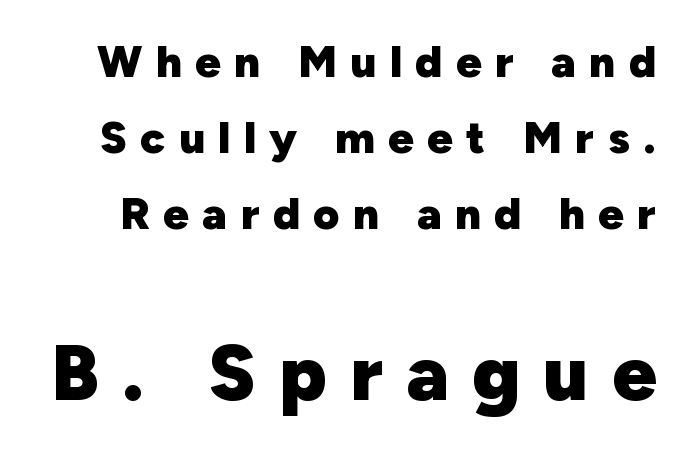
Weight check: bold — yes, fully. In terms of leading, this rendering sits right in the middle. The letters advance in unequal steps, a hallmark of proportional type. The type is letterspaced generously, with wide tracking. This is the regular roman posture of the typeface. Size hierarchy here favors the trailing block over the leading one.
